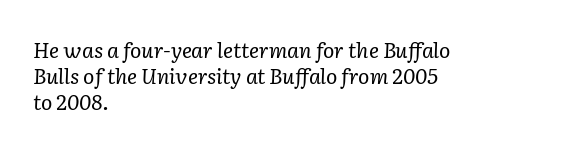
{"italic": "yes", "lean": "right", "slant_degrees": 2, "bold": "no", "underline": "no", "align": "left", "line_spacing": "normal", "line_spacing_ratio": 1.25, "letter_spacing": "normal", "letter_spacing_em": 0.0, "glyph_px": 21}
